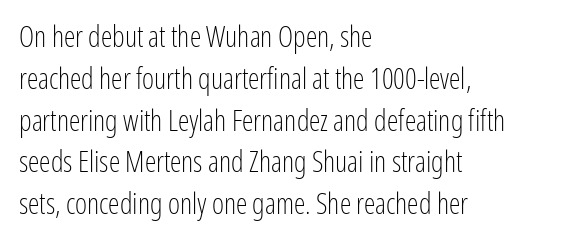
{"serif": "no", "italic": "no", "bold": "no", "weight": "light", "width": "condensed", "stroke_contrast": "low", "x_height": "medium", "monospaced": "no", "underline": "no", "align": "left", "line_spacing": "normal", "line_spacing_ratio": 1.44, "letter_spacing": "normal", "letter_spacing_em": 0.0, "glyph_px": 29}
